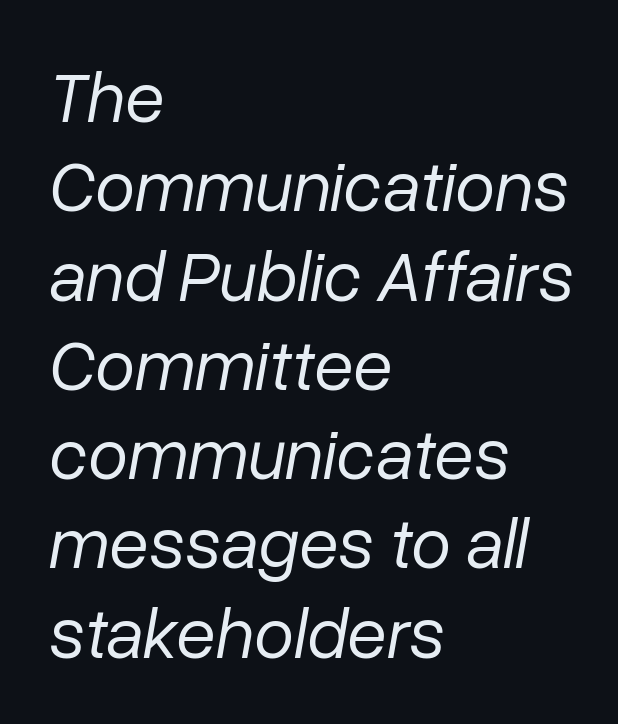
The image shows 72 px regular-weight type, italic (leaning right); set left-aligned, line spacing 1.24x, normal letter spacing, not underlined; low stroke contrast and a medium x-height.
